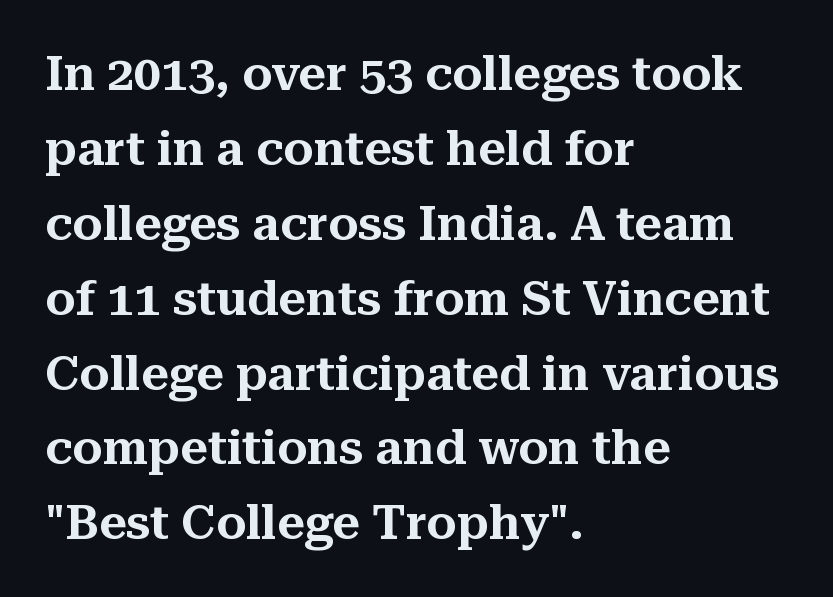
Unmarked baselines from the first word to the last. Proportional: the letters do not fall into vertical columns. Standard letterfit; no display-style spreading of the glyphs. How would I describe the line gaps? Plain and ordinary.
